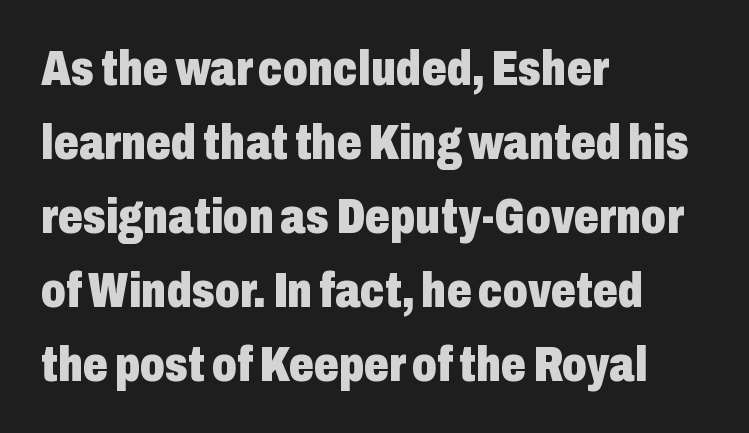
The image shows 49 px heavy, condensed sans-serif type, upright; set left-aligned, normal line spacing (1.51x), normal letter spacing, not underlined; low stroke contrast and a medium x-height.
